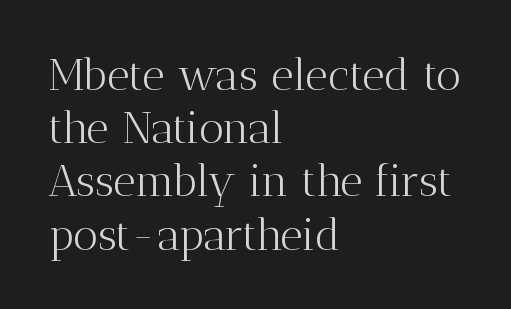
The image shows 44 px light serif type, upright; set left-aligned, line spacing 1.21x, normal letter spacing, not underlined; medium stroke contrast and a medium x-height.
